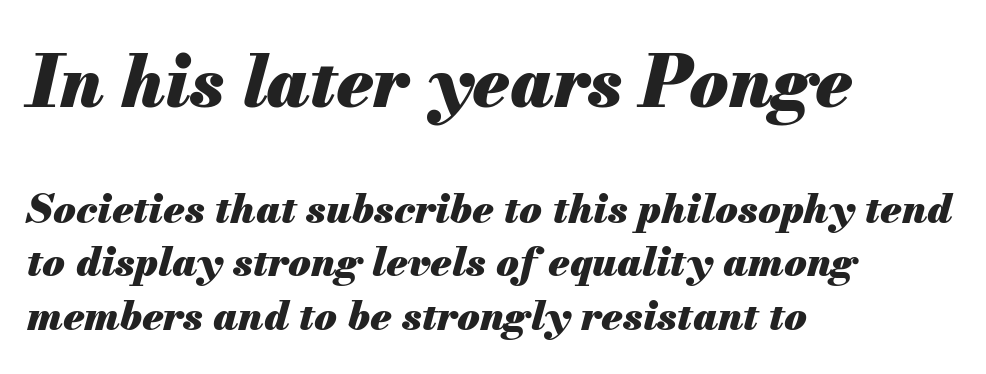
If you drew a line through each stem, it would be angled. The block of text has a typical density, with ordinary space between rows. Inter-character spacing is left at the font's built-in metrics. Typesetter's note: full bold, strokes at maximum text heaviness. A student would call this left alignment; a typographer would say flush left, rag right. Spacing verdict: proportional, widths tailored to each character.
